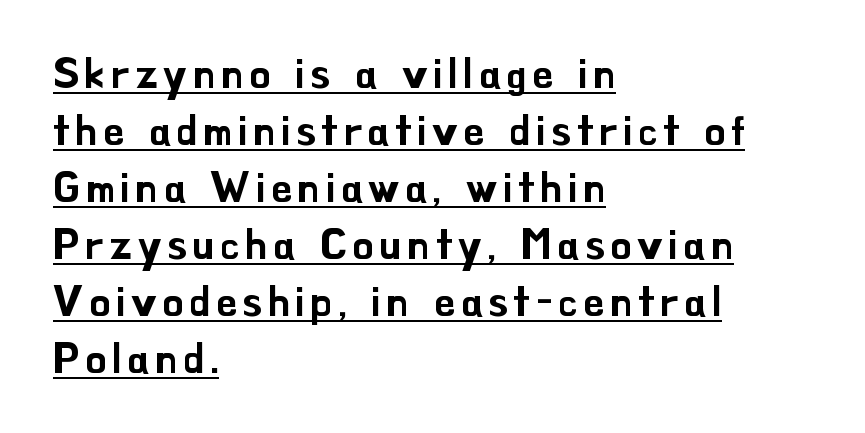
The image shows 41 px sans-serif type, upright; set left-aligned, normal line spacing (1.39x), underlined; low stroke contrast and a small x-height.
